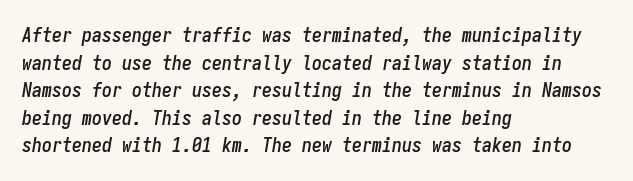
{"italic": "yes", "lean": "right", "slant_degrees": 9, "underline": "no", "align": "left", "line_spacing": "normal", "line_spacing_ratio": 1.38, "letter_spacing": "normal", "letter_spacing_em": 0.0, "glyph_px": 20}
